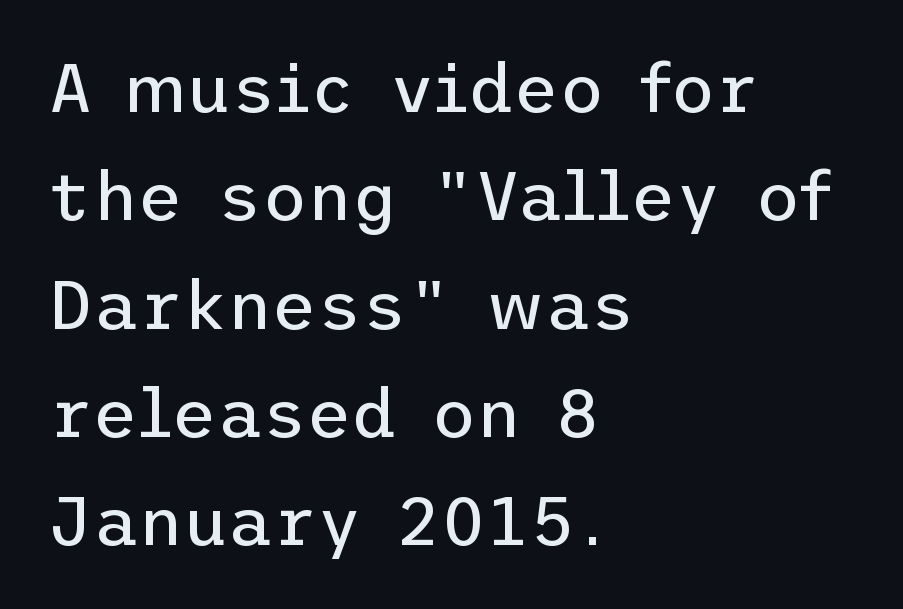
Weight class: somewhere from thin through regular. Unmarked baselines from the first word to the last. Leading matches the norm, producing a regular column. Horizontally, the lines are justified to the leading edge only. Tall strokes in this sample are plumb rather than angled.
